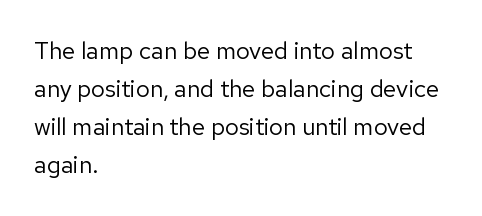
Is there much room between lines? A standard amount, neither cramped nor airy. A roman cut, with each character standing at attention. How are the letters spaced? Ordinarily, with no added tracking. This rendering features lettering with no underline. The paragraph shown leans on its left margin. The weight tops out at a normal text grade.
